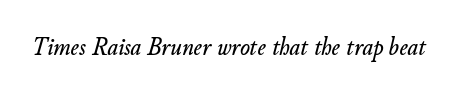
Spacing between characters is what you'd get straight out of the box. Designer's note — italics engaged. Nobody drew a line under any word here.
